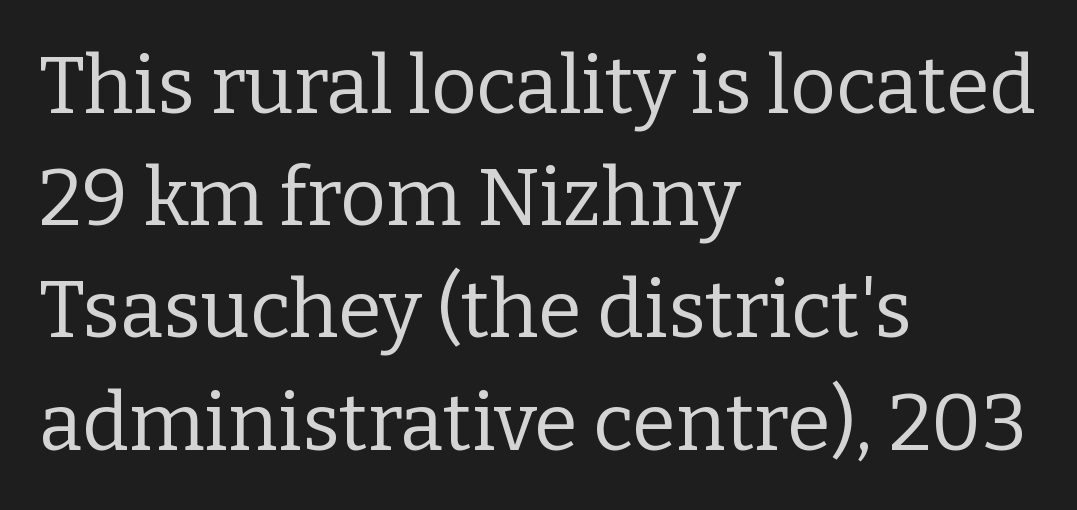
The specimen reads as upright at a glance. Just letters on the line, the space beneath them empty. The designer left line spacing at the default. No chunkiness to these letters — they're not bold. Here the designer chose a conventional face with non-uniform glyph widths. Inter-character spacing is left at the font's built-in metrics.
